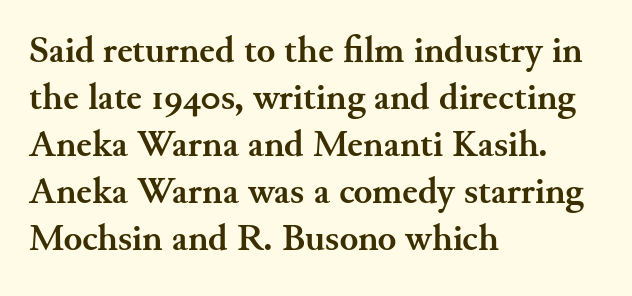
The image shows 38 px semibold serif type, upright; set left-aligned, line spacing 1.24x, normal letter spacing, not underlined; medium stroke contrast and a small x-height.
